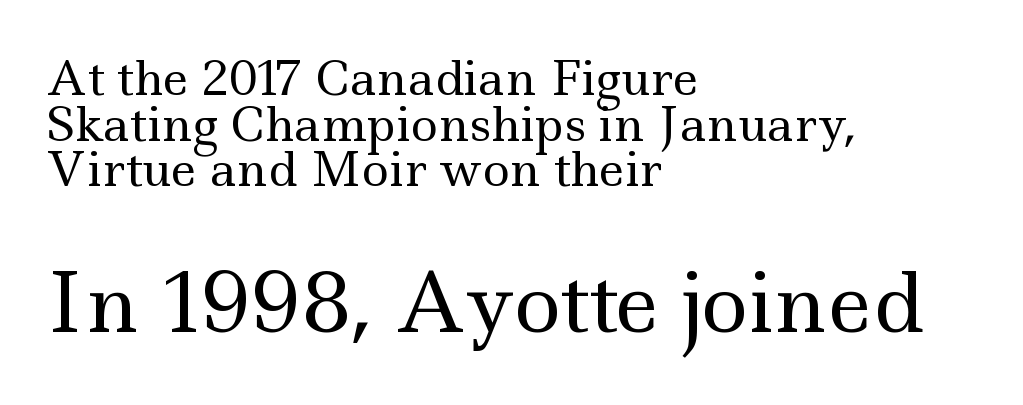
This layout puts the modest block above and the oversized block below. The letters sit at their default tracking, neither squeezed nor spread. The letterforms sit at book weight or below. These lines are set flush left with a ragged right edge. This sample has the flowing, uneven cadence of proportional lettering. Bare-footed words on every line.
